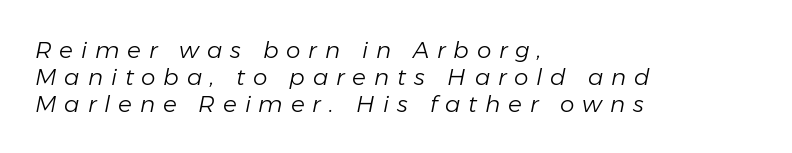
The font sits on the lighter half of the weight spectrum, regular included. Plain, unruled lines of type. The letters are slanted; this is an italic face. The letterforms stand isolated, each surrounded by extra space. Teacher's note: observe the even left margin — that is flush-left alignment.
